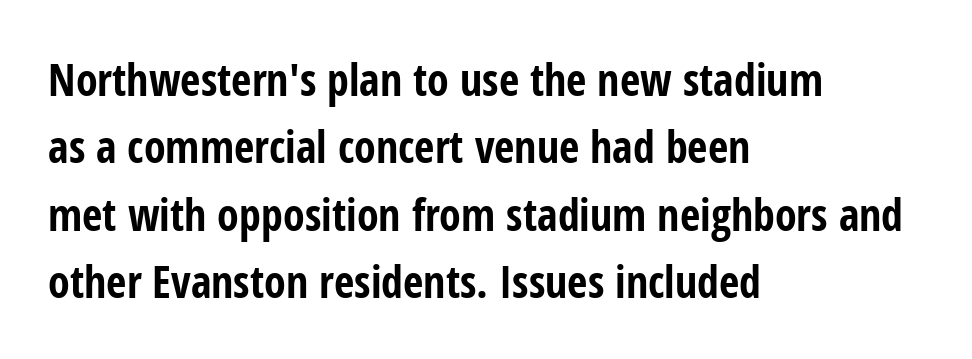
{"serif": "no", "italic": "no", "bold": "yes", "weight": "bold", "width": "condensed", "stroke_contrast": "low", "x_height": "medium", "monospaced": "no", "underline": "no", "align": "left", "line_spacing": "normal", "line_spacing_ratio": 1.53, "letter_spacing": "normal", "letter_spacing_em": 0.0, "glyph_px": 44}
